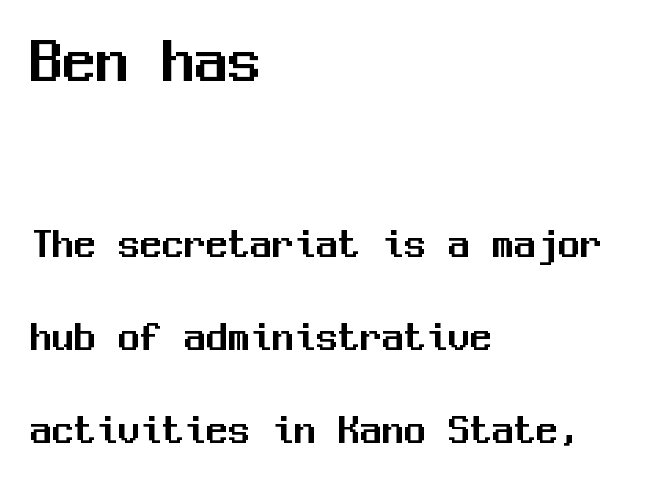
{"serif": "no", "italic": "no", "width": "normal", "stroke_contrast": "medium", "x_height": "medium", "monospaced": "yes", "underline": "no", "align": "left", "line_spacing": "loose", "line_spacing_ratio": 2.12, "letter_spacing": "normal", "letter_spacing_em": 0.0, "larger_block": "first", "size_ratio": 1.5, "glyph_px": 66}
